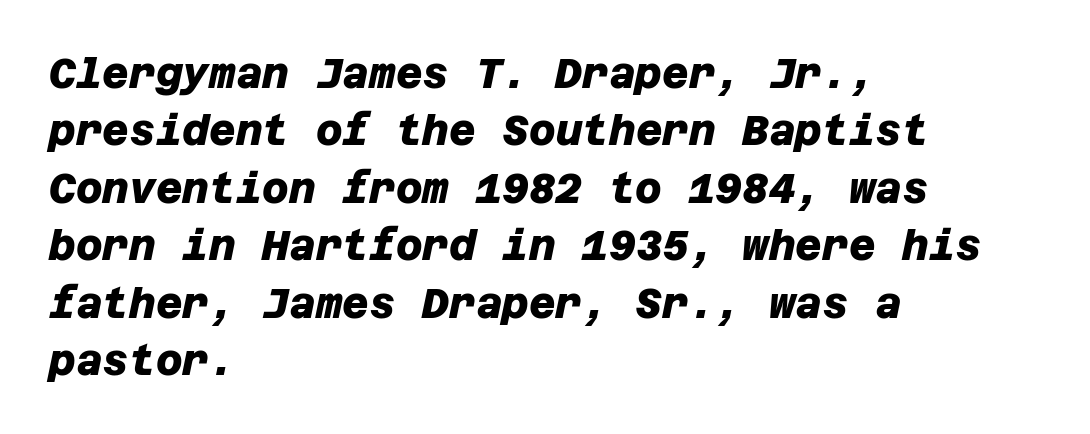
The image shows 41 px heavy sans-serif type; set left-aligned, normal line spacing (1.4x), normal letter spacing, not underlined; low stroke contrast and a large x-height.
